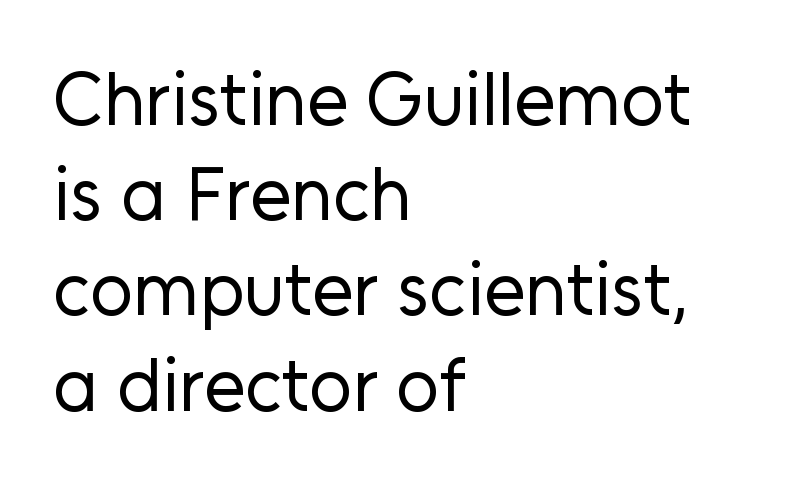
The image shows 75 px regular-weight sans-serif type, upright; set left-aligned, normal line spacing (1.27x), normal letter spacing, not underlined; low stroke contrast and a medium x-height.
